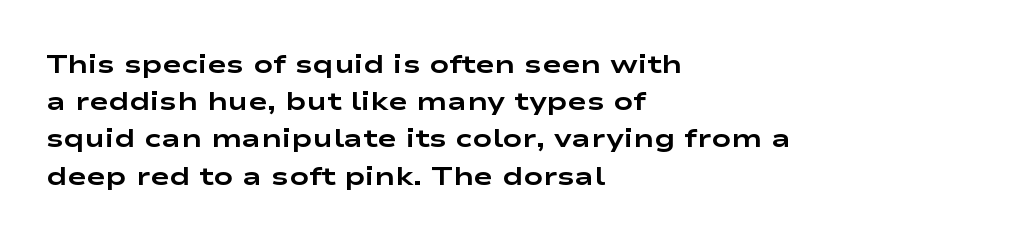
The image shows 26 px bold type, upright; set left-aligned, normal line spacing (1.43x), normal letter spacing, not underlined.
